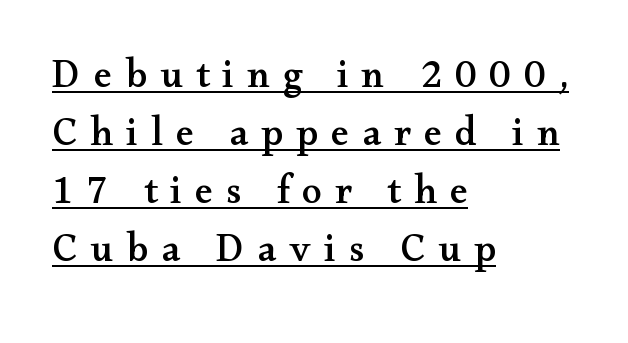
{"serif": "yes", "italic": "no", "width": "wide", "stroke_contrast": "medium", "x_height": "small", "monospaced": "no", "underline": "yes", "align": "left", "line_spacing": "normal", "line_spacing_ratio": 1.45, "letter_spacing": "wide", "letter_spacing_em": 0.33, "glyph_px": 40}
